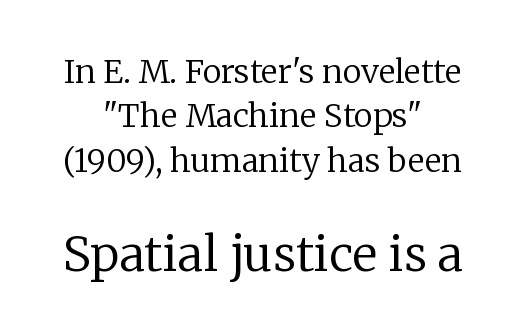
{"serif": "yes", "italic": "no", "bold": "no", "weight": "regular", "width": "normal", "stroke_contrast": "low", "x_height": "medium", "monospaced": "no", "underline": "no", "align": "center", "line_spacing": "normal", "line_spacing_ratio": 1.39, "letter_spacing": "normal", "letter_spacing_em": 0.0, "larger_block": "second", "size_ratio": 1.5, "glyph_px": 48}
